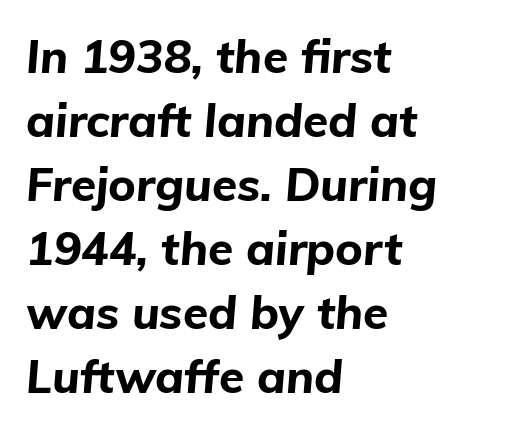
The image shows 46 px bold type, italic (leaning right); set left-aligned, normal line spacing (1.39x), normal letter spacing, not underlined; low stroke contrast and a medium x-height.
